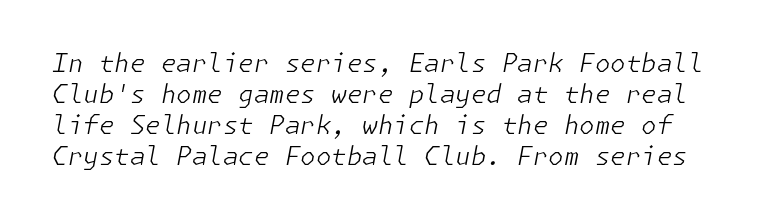
The image shows 25 px text type, italic (leaning right); set line spacing 1.24x, normal letter spacing, not underlined.
